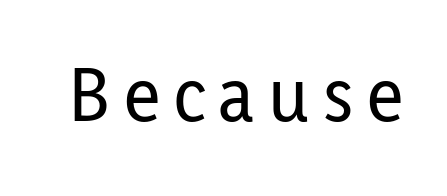
The zone under the glyphs is completely vacant. The typography opts for an upright posture over an oblique one. A typesetter would label this face a sans. The face used here is proportionally spaced, like ordinary book or web type.
